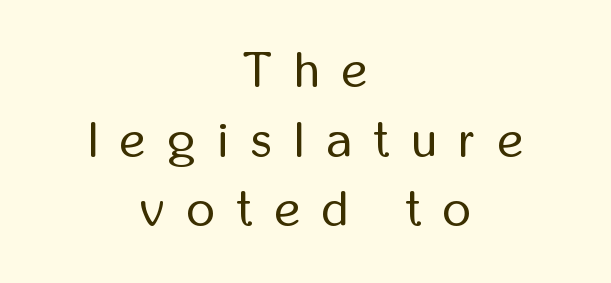
The image shows 49 px regular-weight, condensed sans-serif type, upright; set centered, normal line spacing (1.42x), unusually wide letter spacing (+0.46 em), not underlined; low stroke contrast and a medium x-height.
